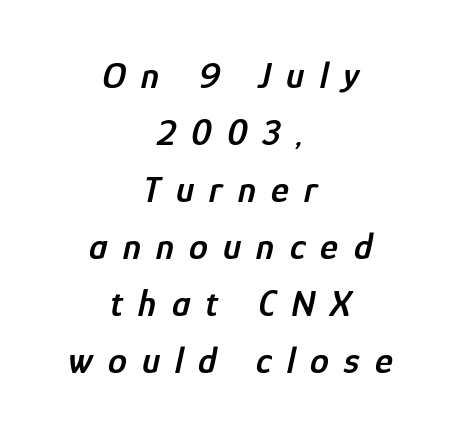
Rendered with sloped, italic letterforms. Glance below the letters and you will spot only blank space. Short note: letters widely spaced. Character widths vary here, with narrow letters taking less room than wide ones. Evenly set lines give the paragraph a standard silhouette.
